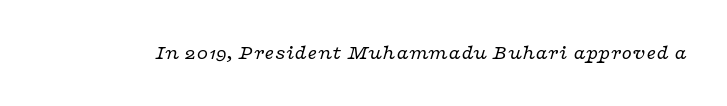
The image shows 21 px text type, italic (leaning right); set normal letter spacing, not underlined.
